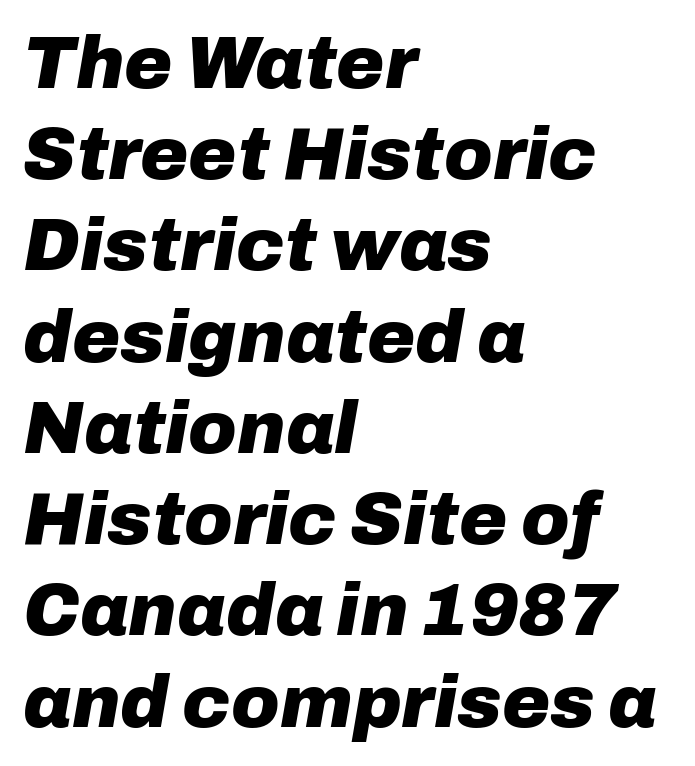
{"italic": "yes", "lean": "right", "slant_degrees": 10, "bold": "yes", "weight": "heavy", "width": "normal", "stroke_contrast": "low", "x_height": "medium", "monospaced": "no", "underline": "no", "align": "left", "line_spacing": "normal", "line_spacing_ratio": 1.25, "letter_spacing": "normal", "letter_spacing_em": 0.0, "glyph_px": 73}
